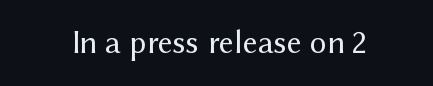
The image shows 33 px regular-weight sans-serif type, upright; set normal letter spacing, not underlined; medium stroke contrast and a medium x-height.
